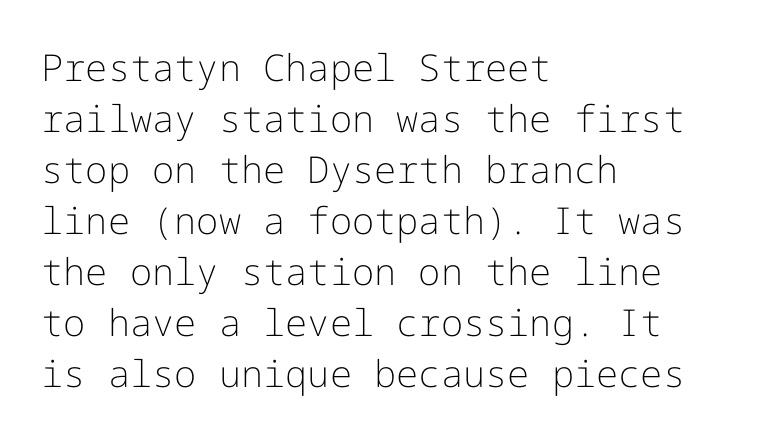
The baseline area is clear. Nothing unusual about the tracking: characters are spaced as the font intends. The lettering holds an erect, upright posture throughout. One glance says typical: line gaps are just what's usual. Counters stay open thanks to moderate or lighter strokes. Teacher's note: observe the even left margin — that is flush-left alignment.
